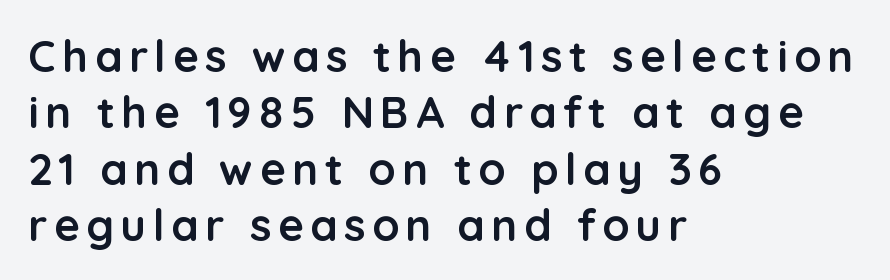
{"serif": "no", "italic": "no", "bold": "yes", "weight": "semibold", "width": "normal", "stroke_contrast": "low", "x_height": "medium", "monospaced": "no", "underline": "no", "align": "left", "line_spacing": "normal", "line_spacing_ratio": 1.28, "glyph_px": 44}
